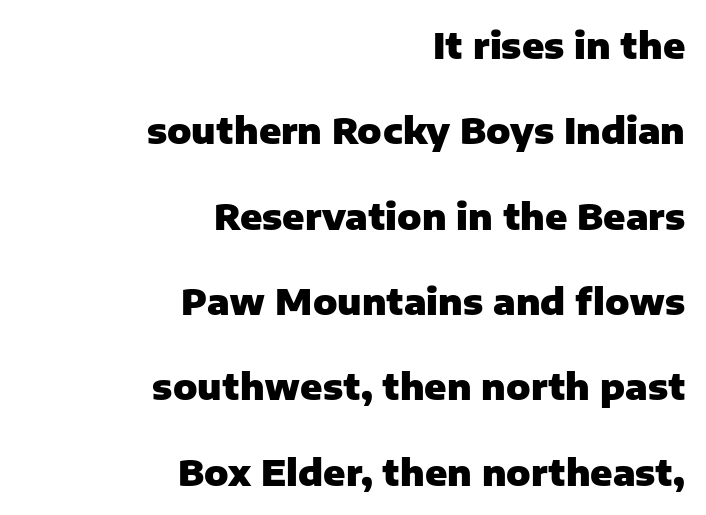
Q: Is the text bold? A: Yes.
Q: Is the text italic (slanted)? A: No, it is upright.
Q: Is the typeface a serif or a sans-serif typeface? A: Sans-serif.
Q: Is the text underlined? A: No.
Q: How is the paragraph aligned? A: Right-aligned.
Q: Is the spacing between letters normal or unusually wide? A: Normal.
Q: Is the spacing between lines tight, normal or loose? A: Loose.
Q: Width (condensed, normal, or wide)? A: Normal.
Q: Stroke contrast? A: Low.
Q: x-height? A: Medium.
Q: Monospaced? A: No.
